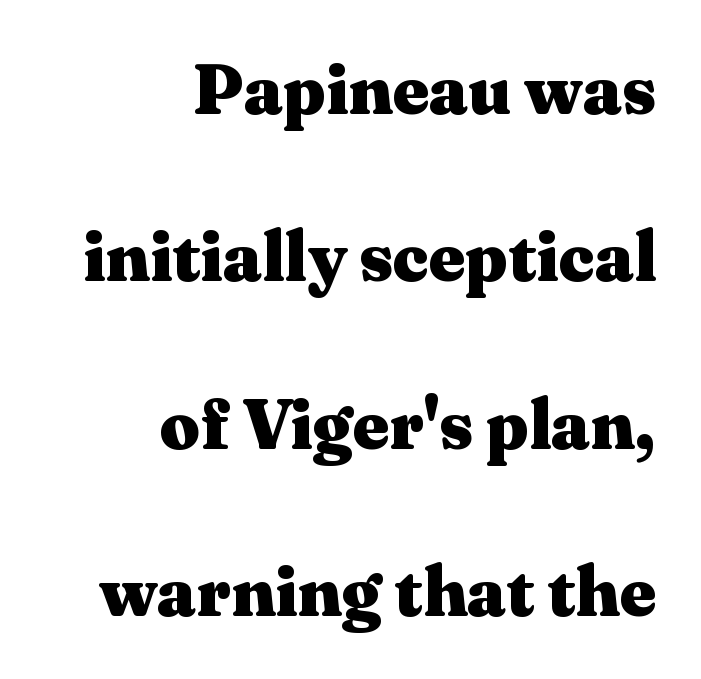
Q: Is the text bold? A: Yes.
Q: Is the text italic (slanted)? A: No, it is upright.
Q: Is the typeface a serif or a sans-serif typeface? A: Serif.
Q: Is the text underlined? A: No.
Q: How is the paragraph aligned? A: Right-aligned.
Q: Is the spacing between letters normal or unusually wide? A: Normal.
Q: Is the spacing between lines tight, normal or loose? A: Loose.
Q: Width (condensed, normal, or wide)? A: Wide.
Q: Stroke contrast? A: Medium.
Q: x-height? A: Medium.
Q: Monospaced? A: No.
